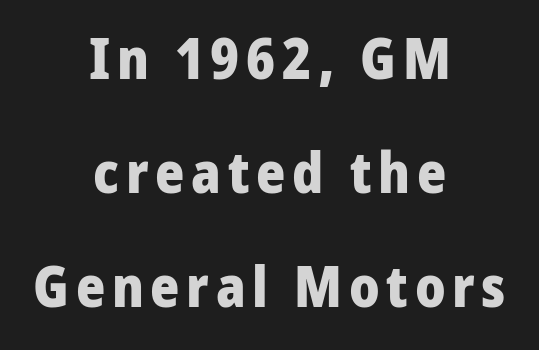
Q: Is the text bold? A: Yes.
Q: Is the text italic (slanted)? A: No, it is upright.
Q: Is the typeface a serif or a sans-serif typeface? A: Sans-serif.
Q: Is the text underlined? A: No.
Q: How is the paragraph aligned? A: Centered.
Q: Is the spacing between lines tight, normal or loose? A: Loose.
Q: Width (condensed, normal, or wide)? A: Condensed.
Q: Stroke contrast? A: Low.
Q: x-height? A: Large.
Q: Monospaced? A: No.
